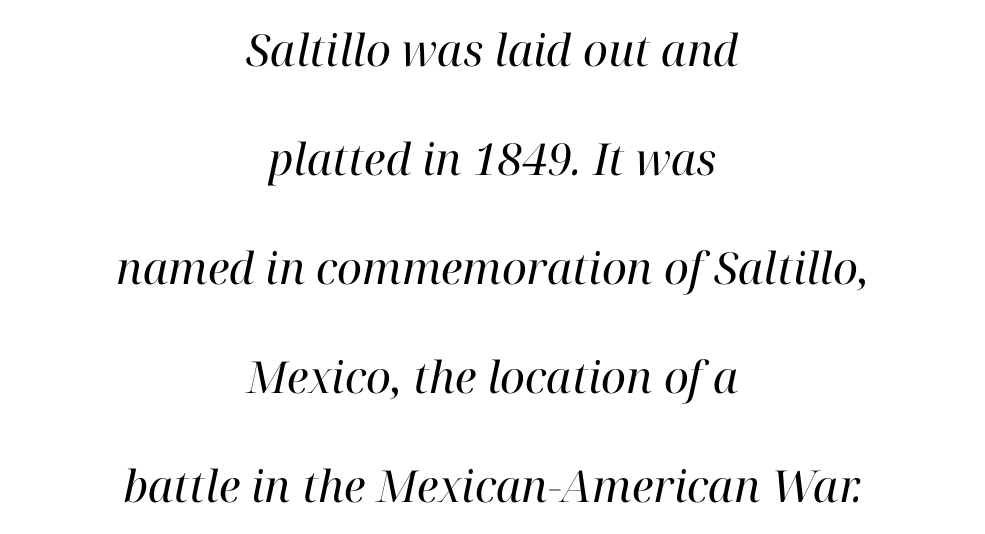
{"serif": "yes", "italic": "yes", "lean": "right", "slant_degrees": 12, "bold": "no", "weight": "regular", "width": "normal", "stroke_contrast": "high", "x_height": "medium", "monospaced": "no", "underline": "no", "align": "center", "line_spacing": "loose", "line_spacing_ratio": 2.48, "letter_spacing": "normal", "letter_spacing_em": 0.0, "glyph_px": 44}
